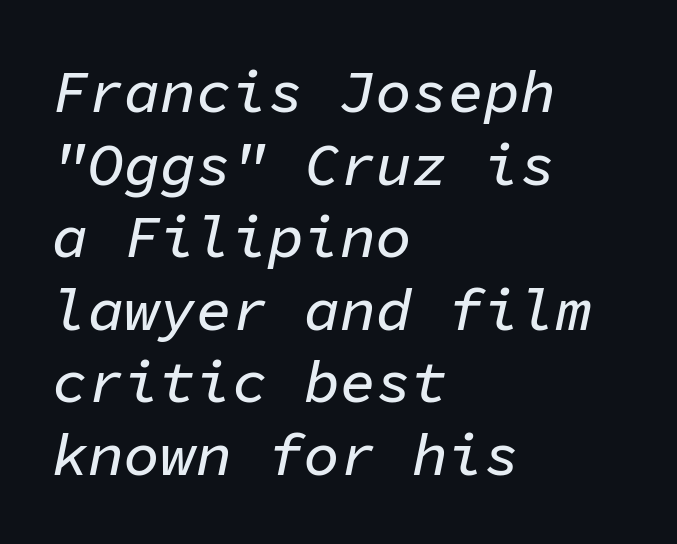
The image shows 60 px text type, italic (leaning right), monospaced; set left-aligned, line spacing 1.21x, normal letter spacing, not underlined; low stroke contrast and a medium x-height.
